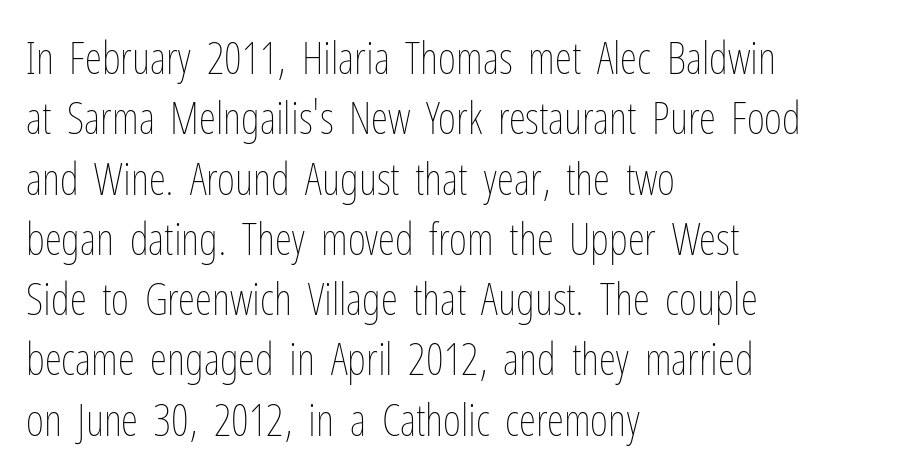
{"italic": "no", "bold": "no", "weight": "thin", "width": "condensed", "stroke_contrast": "low", "x_height": "medium", "monospaced": "no", "underline": "no", "align": "left", "line_spacing": "normal", "line_spacing_ratio": 1.37, "letter_spacing": "normal", "letter_spacing_em": 0.0, "glyph_px": 44}
